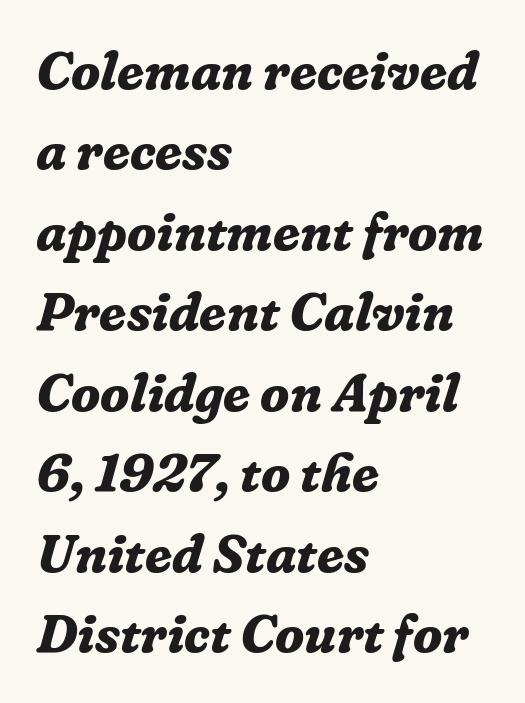
{"serif": "yes", "italic": "yes", "lean": "right", "slant_degrees": 16, "bold": "yes", "weight": "bold", "width": "normal", "stroke_contrast": "low", "x_height": "medium", "monospaced": "no", "underline": "no", "align": "left", "line_spacing": "normal", "line_spacing_ratio": 1.49, "letter_spacing": "normal", "letter_spacing_em": 0.0, "glyph_px": 54}
